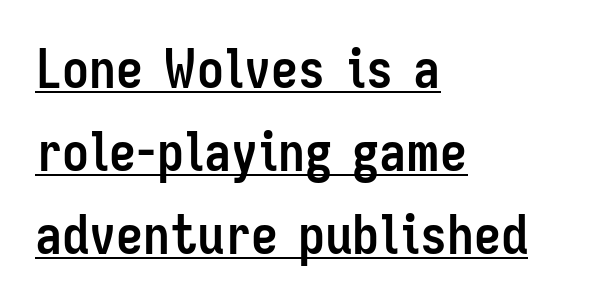
The image shows 54 px semibold, condensed sans-serif type, upright; set left-aligned, normal line spacing (1.54x), normal letter spacing, underlined; low stroke contrast and a medium x-height.
